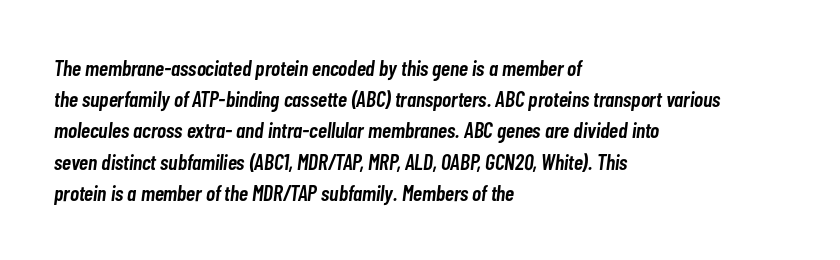
Is the block centered? No — it sits flush against the left margin. A bit beefed up — I'd call it semibold rather than bold. Baseline-to-baseline distance is the conventional proportion of letter height. Nobody touched the tracking dial on this one. An italicized treatment has been applied to the whole sample.
